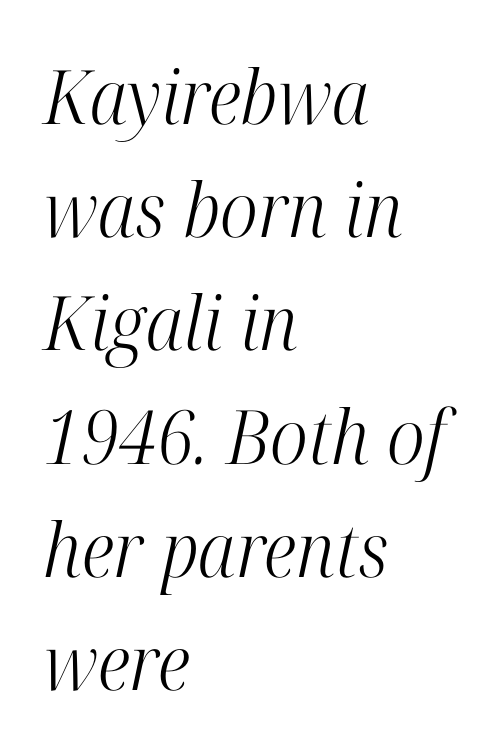
The image shows 75 px light, condensed serif type, italic (leaning right); set left-aligned, normal line spacing (1.51x), normal letter spacing, not underlined; high stroke contrast and a medium x-height.
